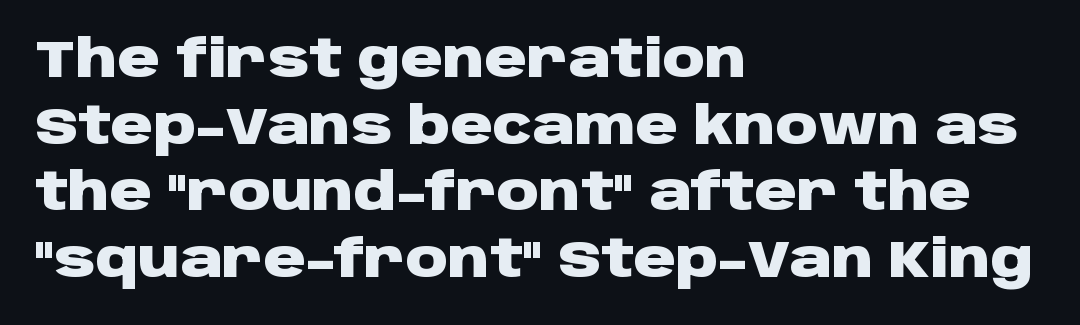
Q: Is the text bold? A: Yes.
Q: Is the text italic (slanted)? A: No, it is upright.
Q: Is the typeface a serif or a sans-serif typeface? A: Sans-serif.
Q: Is the text underlined? A: No.
Q: How is the paragraph aligned? A: Left-aligned.
Q: Is the spacing between letters normal or unusually wide? A: Normal.
Q: Is the spacing between lines tight, normal or loose? A: Normal.
Q: Width (condensed, normal, or wide)? A: Wide.
Q: Stroke contrast? A: Low.
Q: x-height? A: Large.
Q: Monospaced? A: No.
